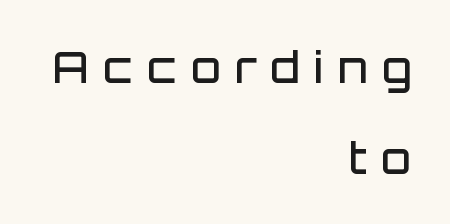
The image shows 43 px semibold sans-serif type, upright; set right-aligned, loose line spacing (2.11x), unusually wide letter spacing (+0.33 em), not underlined; low stroke contrast and a large x-height.
